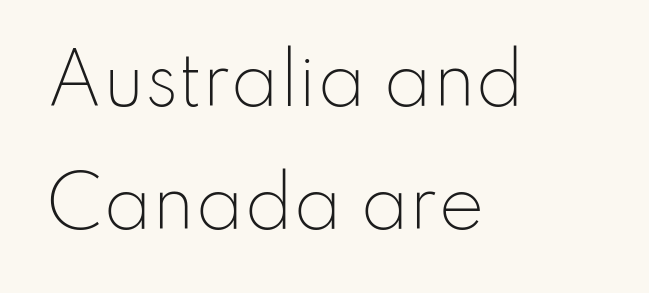
The image shows 69 px light sans-serif type, upright; set left-aligned, line spacing 1.78x, normal letter spacing, not underlined; low stroke contrast and a small x-height.
